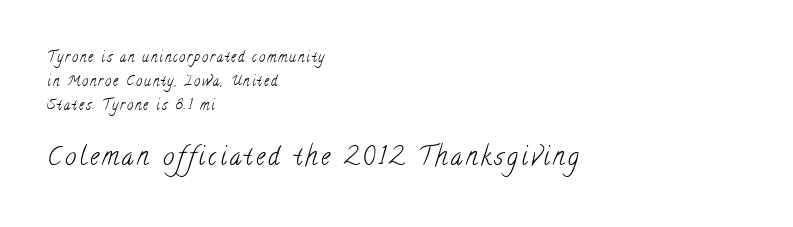
Q: Is the text bold? A: No.
Q: Is the text underlined? A: No.
Q: How is the paragraph aligned? A: Left-aligned.
Q: Which block of text is set in a larger size, the first (top) or the second (bottom)? A: The second (bottom) one.
